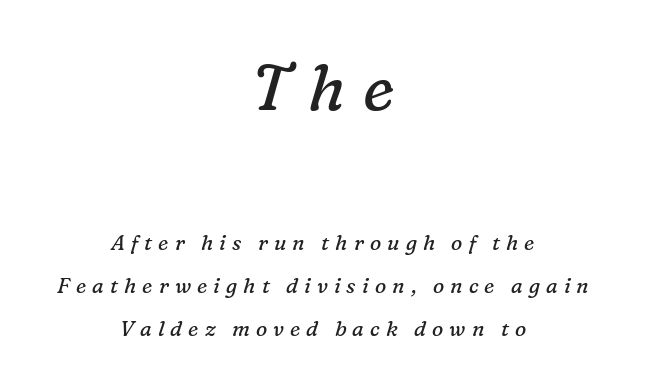
Q: Is the text bold? A: No.
Q: Is the text italic (slanted)? A: Yes, it leans right by about 16 degrees.
Q: Is the typeface a serif or a sans-serif typeface? A: Serif.
Q: Is the text underlined? A: No.
Q: How is the paragraph aligned? A: Centered.
Q: Is the spacing between letters normal or unusually wide? A: Unusually wide.
Q: Is the spacing between lines tight, normal or loose? A: Loose.
Q: Which block of text is set in a larger size, the first (top) or the second (bottom)? A: The first (top) one.
Q: Width (condensed, normal, or wide)? A: Normal.
Q: Stroke contrast? A: Low.
Q: x-height? A: Medium.
Q: Monospaced? A: No.
